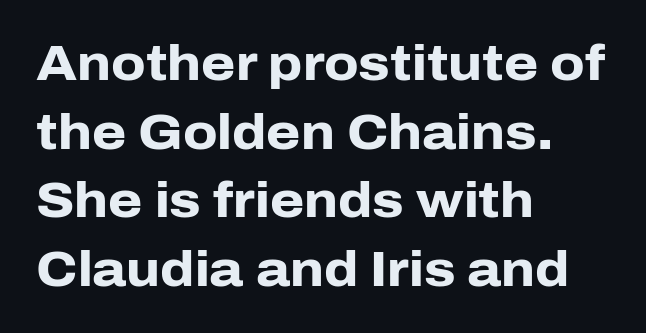
The passage shown is not underscored anywhere. These lines carry a lot of weight — the face is fully bold. Each letter's strokes conclude bluntly, with no projecting serifs. Vertical strokes here are truly vertical. Do the characters align in a grid? No, the font is proportional.
